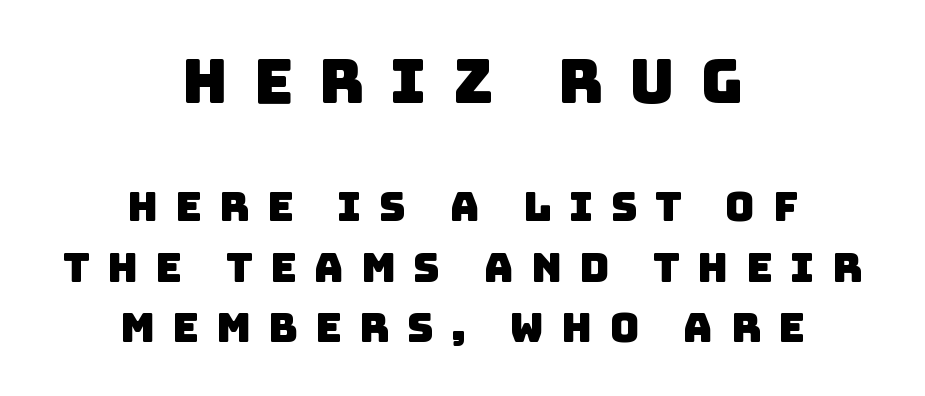
Q: Is the typeface a serif or a sans-serif typeface? A: Sans-serif.
Q: Is the text underlined? A: No.
Q: How is the paragraph aligned? A: Centered.
Q: Is the spacing between letters normal or unusually wide? A: Unusually wide.
Q: Is the spacing between lines tight, normal or loose? A: Normal.
Q: Which block of text is set in a larger size, the first (top) or the second (bottom)? A: The first (top) one.
Q: Width (condensed, normal, or wide)? A: Normal.
Q: Stroke contrast? A: Low.
Q: x-height? A: Large.
Q: Monospaced? A: No.
